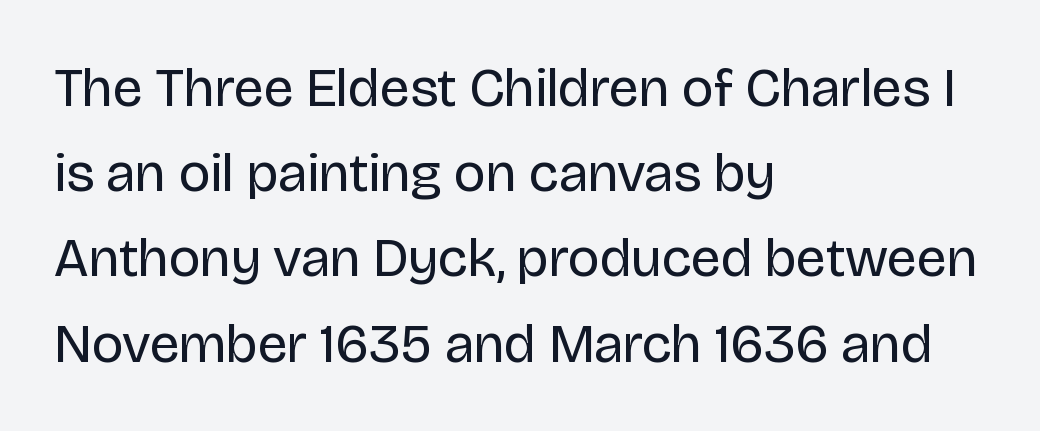
Q: Is the text bold? A: No.
Q: Is the text italic (slanted)? A: No, it is upright.
Q: Is the typeface a serif or a sans-serif typeface? A: Sans-serif.
Q: Is the text underlined? A: No.
Q: How is the paragraph aligned? A: Left-aligned.
Q: Is the spacing between letters normal or unusually wide? A: Normal.
Q: Is the spacing between lines tight, normal or loose? A: Normal.
Q: Width (condensed, normal, or wide)? A: Normal.
Q: Stroke contrast? A: Low.
Q: x-height? A: Large.
Q: Monospaced? A: No.
